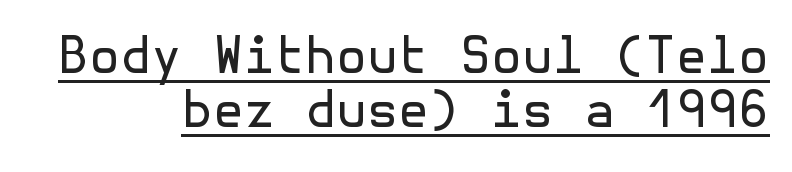
Q: Is the text bold? A: No.
Q: Is the text italic (slanted)? A: No, it is upright.
Q: Is the typeface a serif or a sans-serif typeface? A: Sans-serif.
Q: Is the text underlined? A: Yes.
Q: How is the paragraph aligned? A: Right-aligned.
Q: Is the spacing between letters normal or unusually wide? A: Normal.
Q: Is the spacing between lines tight, normal or loose? A: Tight.
Q: Width (condensed, normal, or wide)? A: Normal.
Q: x-height? A: Medium.
